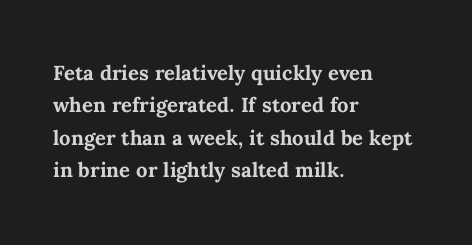
{"italic": "no", "bold": "yes", "underline": "no", "align": "left", "line_spacing_ratio": 1.2, "letter_spacing": "normal", "letter_spacing_em": 0.0, "glyph_px": 27}
